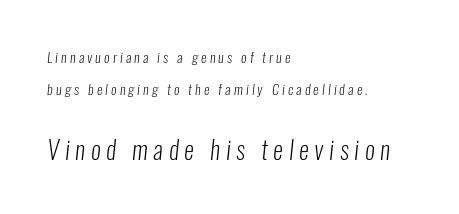
The image shows 25 px text type; set left-aligned, loose line spacing (2.32x), unusually wide letter spacing (+0.23 em), not underlined; the second (bottom) block is 1.79x larger.
